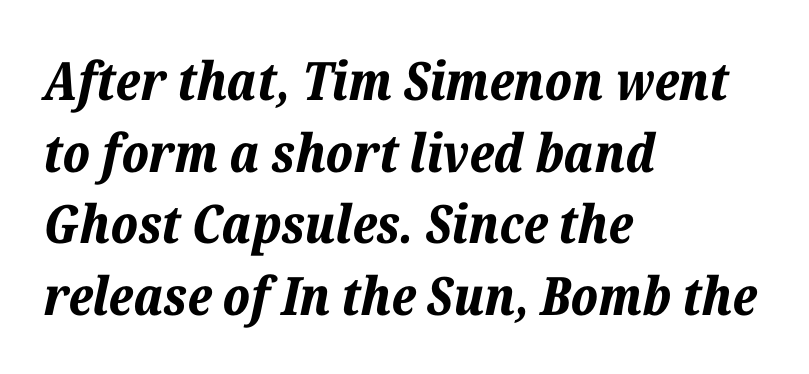
Q: Is the text bold? A: Yes.
Q: Is the text italic (slanted)? A: Yes, it leans right by about 12 degrees.
Q: Is the text underlined? A: No.
Q: How is the paragraph aligned? A: Left-aligned.
Q: Is the spacing between letters normal or unusually wide? A: Normal.
Q: Is the spacing between lines tight, normal or loose? A: Normal.
Q: Width (condensed, normal, or wide)? A: Normal.
Q: Stroke contrast? A: Low.
Q: x-height? A: Medium.
Q: Monospaced? A: No.
